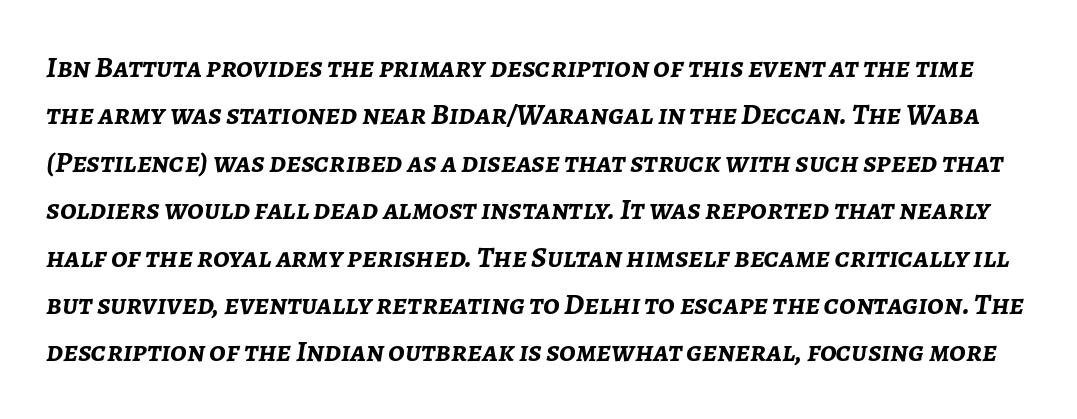
Each row of text sits above clean, open space. Character widths vary here, with narrow letters taking less room than wide ones. Line spacing here is normal. I'd describe the lettering as bold — thick and assertive.
